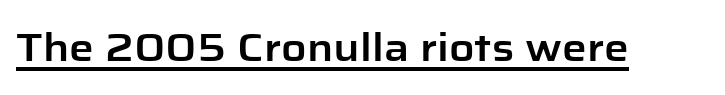
{"serif": "no", "italic": "no", "width": "normal", "stroke_contrast": "low", "x_height": "medium", "monospaced": "no", "underline": "yes", "letter_spacing": "normal", "letter_spacing_em": 0.0, "glyph_px": 39}
